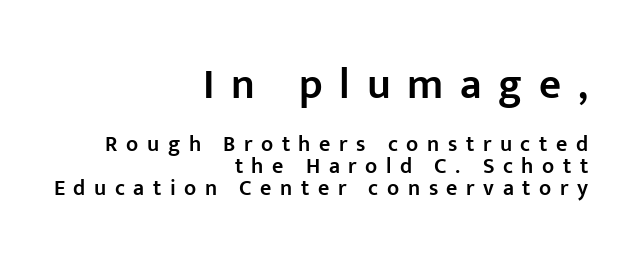
Unlike a traditional serif, this face leaves its strokes unadorned. Is this a fixed-width face? No — the glyphs have proportional, varying widths. Words appear elongated and porous because spacing is wide. Horizontal bands of white between lines are thin slivers. Firm but not heavy-handed strokes: this text is semibold. Leftover space on each line is placed entirely before the opening word.
